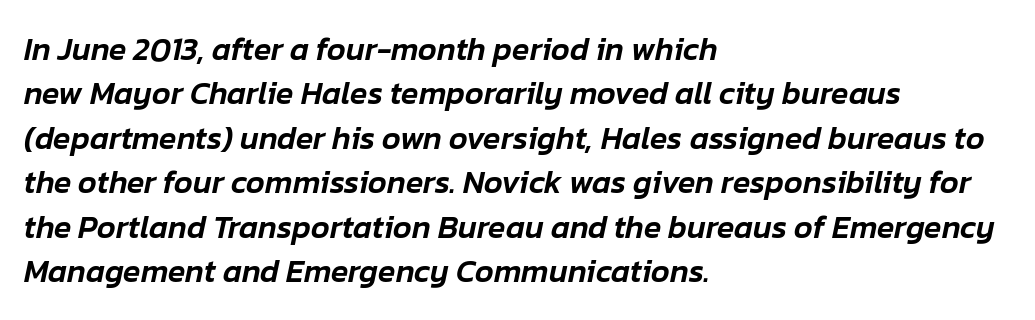
Q: Is the text italic (slanted)? A: Yes, it leans right by about 12 degrees.
Q: Is the text underlined? A: No.
Q: How is the paragraph aligned? A: Left-aligned.
Q: Is the spacing between letters normal or unusually wide? A: Normal.
Q: Is the spacing between lines tight, normal or loose? A: Normal.
Q: Width (condensed, normal, or wide)? A: Normal.
Q: Stroke contrast? A: Low.
Q: x-height? A: Medium.
Q: Monospaced? A: No.
